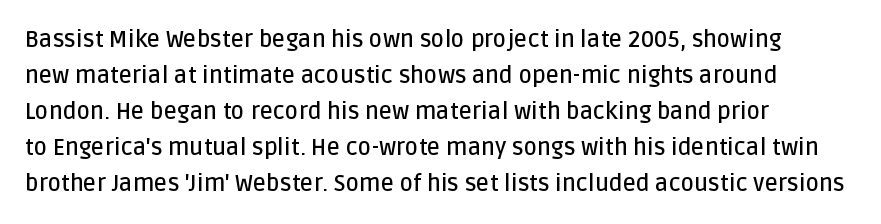
{"italic": "no", "bold": "semi", "underline": "no", "align": "left", "line_spacing": "normal", "line_spacing_ratio": 1.57, "letter_spacing": "normal", "letter_spacing_em": 0.0, "glyph_px": 23}
